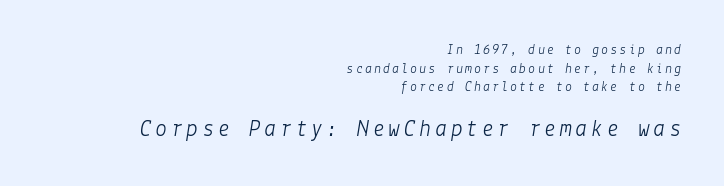
{"italic": "yes", "lean": "right", "slant_degrees": 9, "bold": "no", "underline": "no", "align": "right", "line_spacing": "normal", "line_spacing_ratio": 1.33, "larger_block": "second", "size_ratio": 1.71, "glyph_px": 24}
